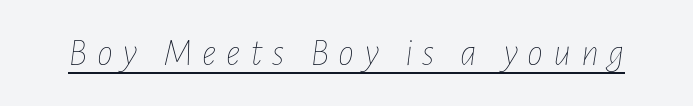
Q: Is the text bold? A: No.
Q: Is the text italic (slanted)? A: Yes, it leans right by about 7 degrees.
Q: Is the text underlined? A: Yes.
Q: Is the spacing between letters normal or unusually wide? A: Unusually wide.
Q: Width (condensed, normal, or wide)? A: Condensed.
Q: Stroke contrast? A: Low.
Q: x-height? A: Medium.
Q: Monospaced? A: No.
